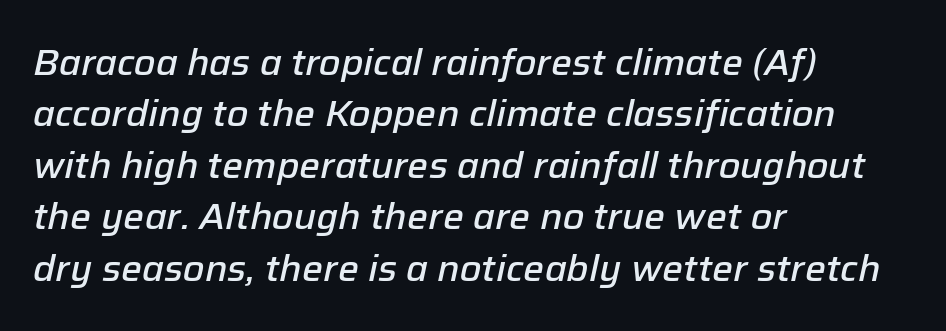
The image shows 37 px semibold type, italic (leaning right); set left-aligned, normal line spacing (1.39x), normal letter spacing, not underlined; low stroke contrast and a medium x-height.
